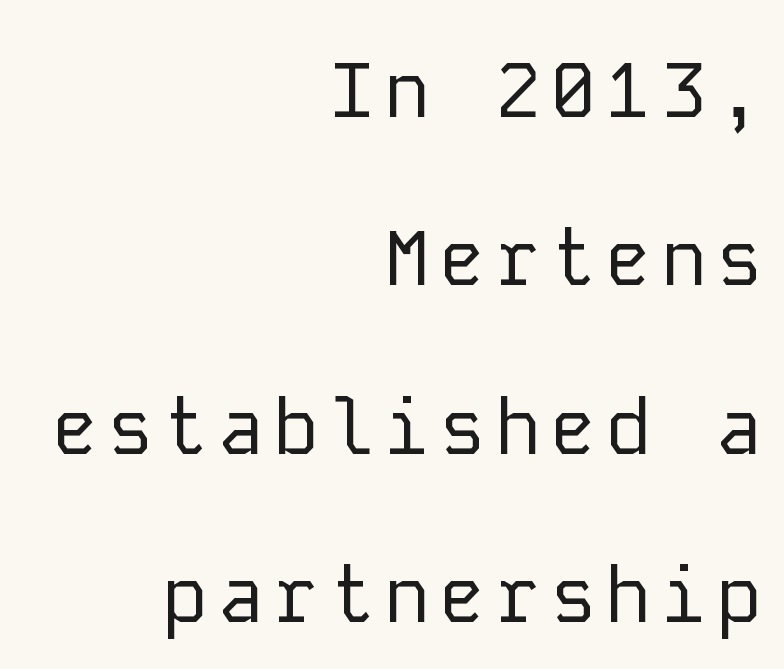
{"serif": "no", "italic": "no", "bold": "no", "weight": "regular", "width": "normal", "stroke_contrast": "low", "x_height": "medium", "monospaced": "yes", "underline": "no", "align": "right", "line_spacing": "loose", "line_spacing_ratio": 2.16, "glyph_px": 78}
